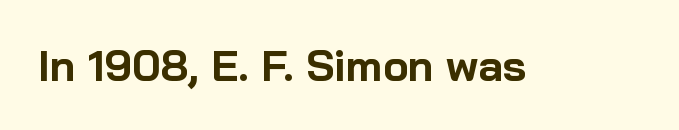
I'd call this a sans setting — the letters go barefoot. It's the straight-up-and-down kind of type. This rendering leaves character spacing at its baseline value. The face used here is proportionally spaced, like ordinary book or web type. Heft: maximum for text — a bold. Clear beneath every line of the passage.
